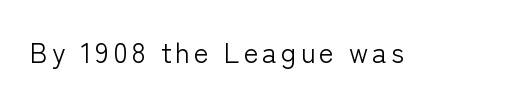
I'd call this a sans setting — the letters go barefoot. The weight would be labelled regular, book, light, or lighter still. The lettering stays uniformly vertical, giving the passage a roman look. Descenders hang freely into open space. Proportional: the letters do not fall into vertical columns.
